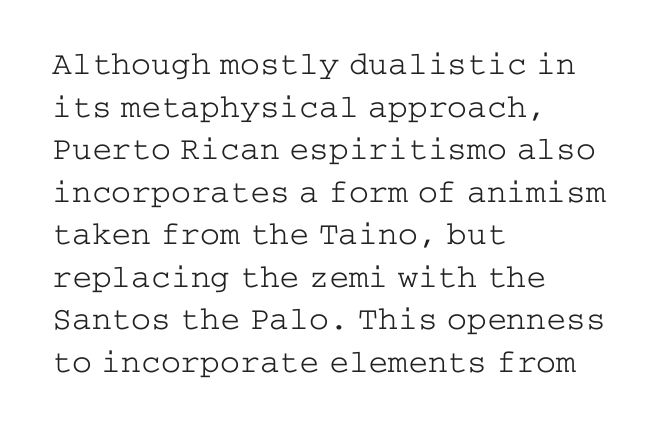
The image shows 33 px light, wide serif type, upright; set left-aligned, normal line spacing (1.29x), normal letter spacing, not underlined; low stroke contrast and a medium x-height.
